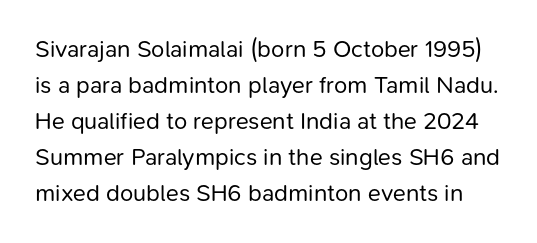
Q: Is the text bold? A: No.
Q: Is the text italic (slanted)? A: No, it is upright.
Q: Is the text underlined? A: No.
Q: Is the spacing between letters normal or unusually wide? A: Normal.
Q: Is the spacing between lines tight, normal or loose? A: Normal.
